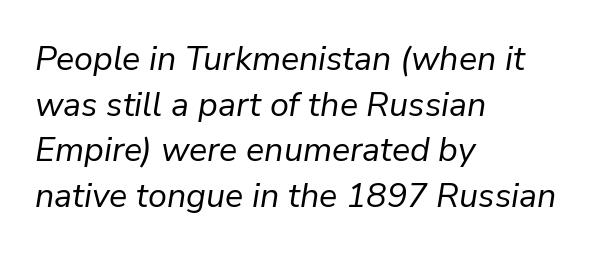
Q: Is the text bold? A: No.
Q: Is the text italic (slanted)? A: Yes, it leans right by about 9 degrees.
Q: Is the text underlined? A: No.
Q: How is the paragraph aligned? A: Left-aligned.
Q: Is the spacing between letters normal or unusually wide? A: Normal.
Q: Is the spacing between lines tight, normal or loose? A: Normal.
Q: Width (condensed, normal, or wide)? A: Normal.
Q: Stroke contrast? A: Low.
Q: x-height? A: Medium.
Q: Monospaced? A: No.
